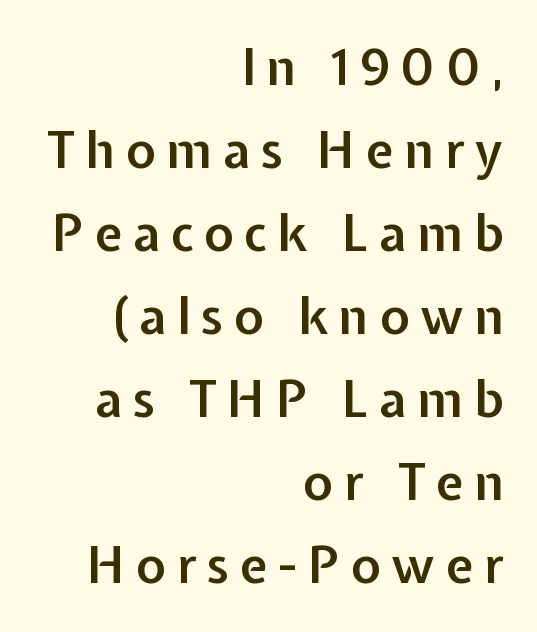
Q: Is the text bold? A: Semi-bold.
Q: Is the text italic (slanted)? A: No, it is upright.
Q: Is the typeface a serif or a sans-serif typeface? A: Sans-serif.
Q: Is the text underlined? A: No.
Q: How is the paragraph aligned? A: Right-aligned.
Q: Is the spacing between letters normal or unusually wide? A: Unusually wide.
Q: Is the spacing between lines tight, normal or loose? A: Normal.
Q: Width (condensed, normal, or wide)? A: Normal.
Q: Stroke contrast? A: Low.
Q: x-height? A: Medium.
Q: Monospaced? A: No.
